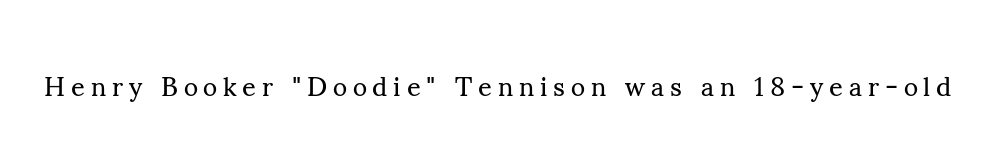
Q: Is the text bold? A: No.
Q: Is the text italic (slanted)? A: No, it is upright.
Q: Is the text underlined? A: No.
Q: Is the spacing between letters normal or unusually wide? A: Unusually wide.
